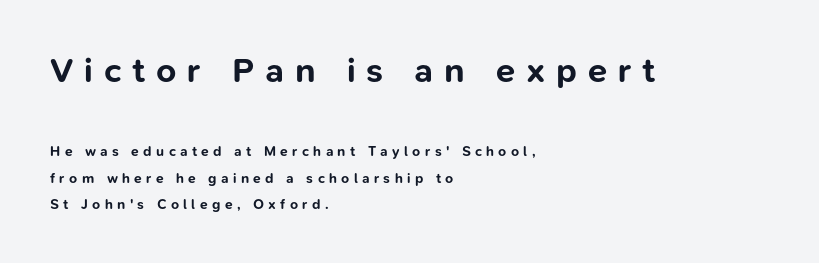
Q: Is the text bold? A: Yes.
Q: Is the text italic (slanted)? A: No, it is upright.
Q: Is the typeface a serif or a sans-serif typeface? A: Sans-serif.
Q: Is the text underlined? A: No.
Q: How is the paragraph aligned? A: Left-aligned.
Q: Is the spacing between letters normal or unusually wide? A: Unusually wide.
Q: Which block of text is set in a larger size, the first (top) or the second (bottom)? A: The first (top) one.
Q: Width (condensed, normal, or wide)? A: Normal.
Q: Stroke contrast? A: Low.
Q: x-height? A: Medium.
Q: Monospaced? A: No.
